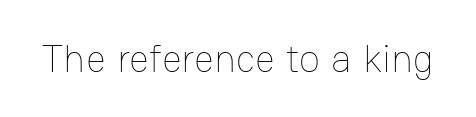
Q: Is the text bold? A: No.
Q: Is the text italic (slanted)? A: No, it is upright.
Q: Is the text underlined? A: No.
Q: Is the spacing between letters normal or unusually wide? A: Normal.
Q: Width (condensed, normal, or wide)? A: Normal.
Q: Stroke contrast? A: Low.
Q: x-height? A: Medium.
Q: Monospaced? A: No.
